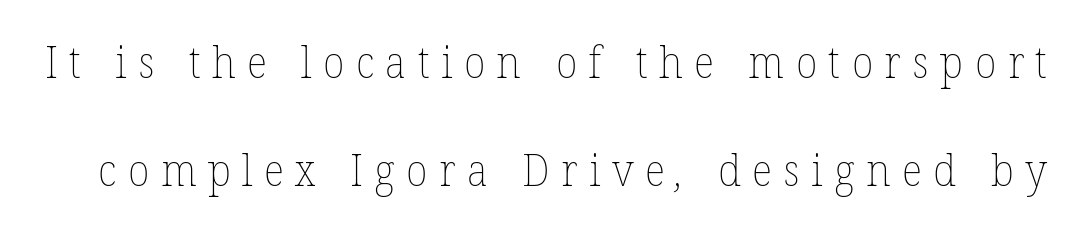
There is plenty of visible air inserted between adjacent glyphs. Is this a fixed-width face? No — the glyphs have proportional, varying widths. This rendering features lettering with no underline. The designer dialed line spacing up above the default. The font is comparable to plain body text, perhaps lighter.
